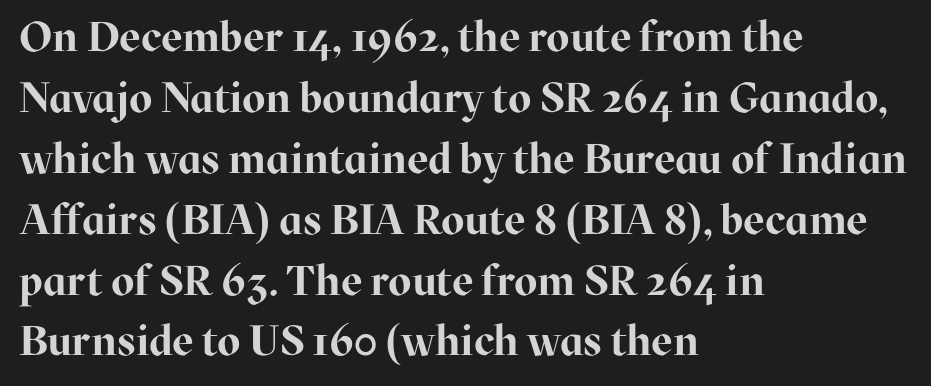
{"serif": "yes", "italic": "no", "bold": "yes", "weight": "bold", "width": "normal", "stroke_contrast": "high", "x_height": "medium", "monospaced": "no", "underline": "no", "align": "left", "line_spacing": "normal", "line_spacing_ratio": 1.45, "letter_spacing": "normal", "letter_spacing_em": 0.0, "glyph_px": 42}
